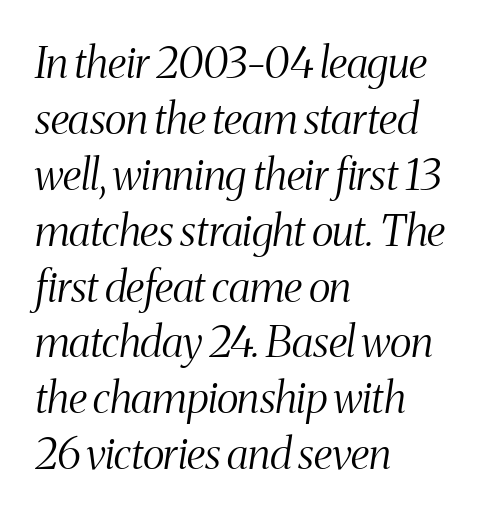
Stems here are at most as thick as an everyday book face. How would I describe the line gaps? Plain and ordinary. Tall strokes in this sample are angled rather than plumb. The designer went with a serif here, giving each stem small feet. Is this a fixed-width face? No — the glyphs have proportional, varying widths.
